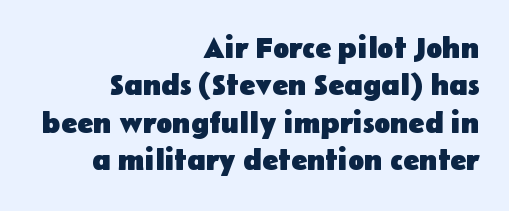
The image shows 30 px heavy sans-serif type, upright; set right-aligned, normal line spacing (1.25x), normal letter spacing, not underlined; low stroke contrast and a medium x-height.
